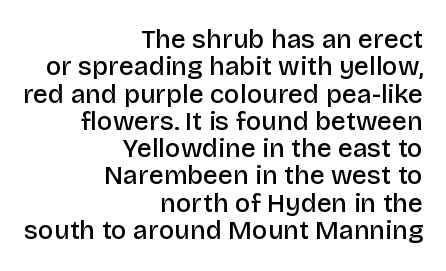
{"italic": "no", "bold": "semi", "underline": "no", "align": "right", "line_spacing": "tight", "line_spacing_ratio": 1.05, "letter_spacing": "normal", "letter_spacing_em": 0.0, "glyph_px": 26}
